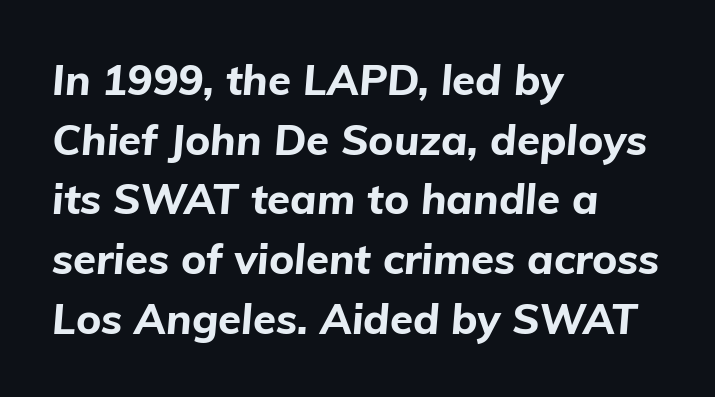
{"italic": "yes", "lean": "right", "slant_degrees": 5, "bold": "yes", "weight": "bold", "width": "normal", "stroke_contrast": "low", "x_height": "medium", "monospaced": "no", "underline": "no", "align": "left", "line_spacing": "normal", "line_spacing_ratio": 1.42, "letter_spacing": "normal", "letter_spacing_em": 0.0, "glyph_px": 42}
